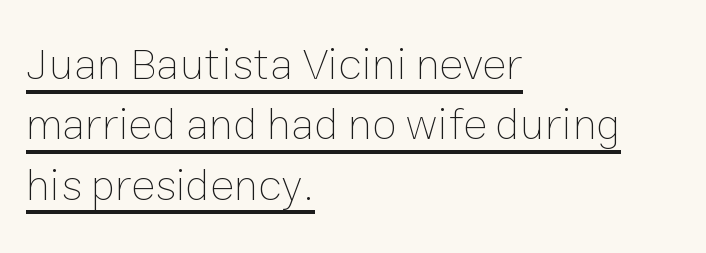
The image shows 45 px thin type, upright; set left-aligned, normal line spacing (1.34x), normal letter spacing, underlined; low stroke contrast and a medium x-height.
